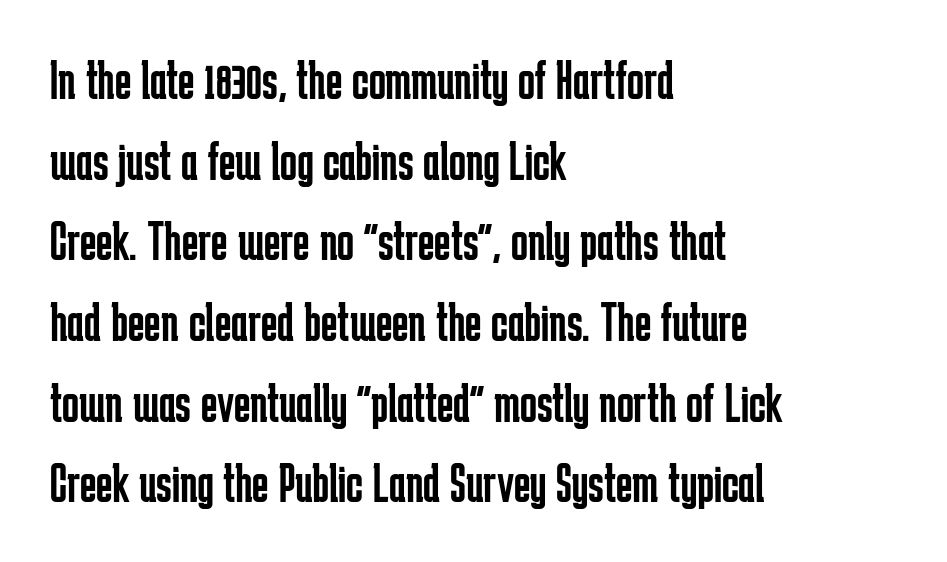
Underline: absent. Do the characters align in a grid? No, the font is proportional. This sample uses an upright cut, with every glyph sitting square on the baseline. Successive baselines arrive at the customary interval.
